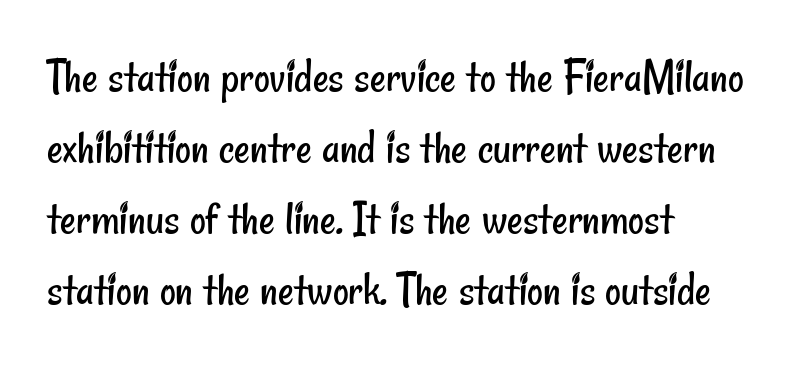
Q: Is the text bold? A: No.
Q: Is the typeface a serif or a sans-serif typeface? A: Sans-serif.
Q: Is the text underlined? A: No.
Q: How is the paragraph aligned? A: Left-aligned.
Q: Is the spacing between letters normal or unusually wide? A: Normal.
Q: Is the spacing between lines tight, normal or loose? A: Normal.
Q: Width (condensed, normal, or wide)? A: Condensed.
Q: Stroke contrast? A: Low.
Q: x-height? A: Small.
Q: Monospaced? A: No.
